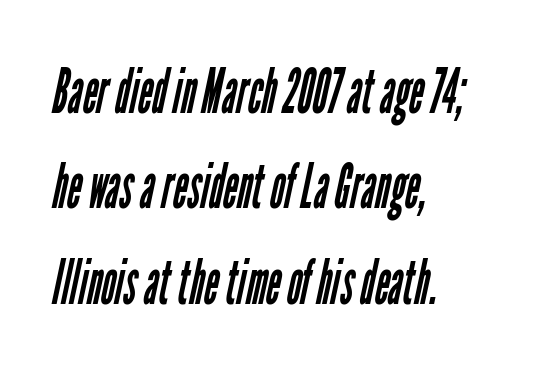
Glance below the letters and you will spot only blank space. The gaps between neighbouring characters are ordinary and unremarkable. Reading down the column, the eye jumps a familiar distance to each next line. The passage is arranged the way most books set body copy — flush left. These lines are composed in type without serifs. A typesetter would call this proportional, since set widths differ per character.
